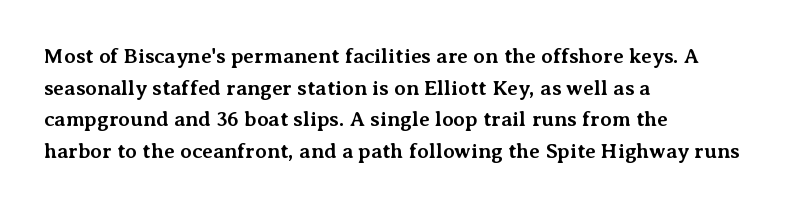
Q: Is the text bold? A: Yes.
Q: Is the text italic (slanted)? A: No, it is upright.
Q: Is the text underlined? A: No.
Q: How is the paragraph aligned? A: Left-aligned.
Q: Is the spacing between letters normal or unusually wide? A: Normal.
Q: Is the spacing between lines tight, normal or loose? A: Normal.
